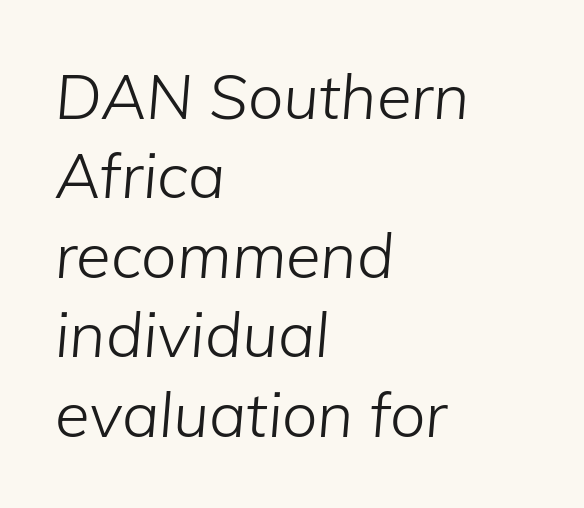
{"italic": "yes", "lean": "right", "slant_degrees": 5, "bold": "no", "weight": "light", "width": "normal", "stroke_contrast": "low", "x_height": "medium", "monospaced": "no", "underline": "no", "align": "left", "line_spacing": "normal", "line_spacing_ratio": 1.26, "letter_spacing": "normal", "letter_spacing_em": 0.0, "glyph_px": 63}
